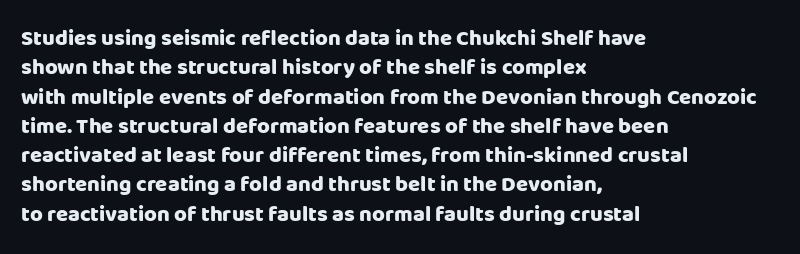
The image shows 22 px bold type, upright; set left-aligned, normal line spacing (1.33x), normal letter spacing, not underlined.
